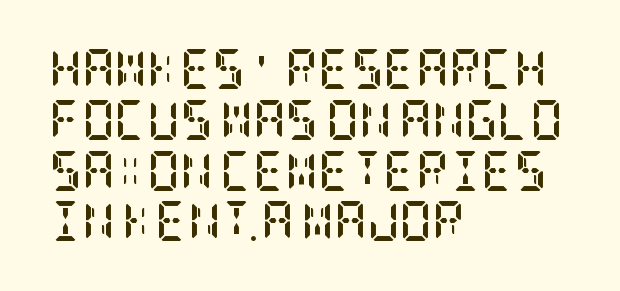
The image shows 40 px semibold, condensed serif type, upright; set left-aligned, normal line spacing (1.27x), normal letter spacing, not underlined; low stroke contrast and a large x-height.
